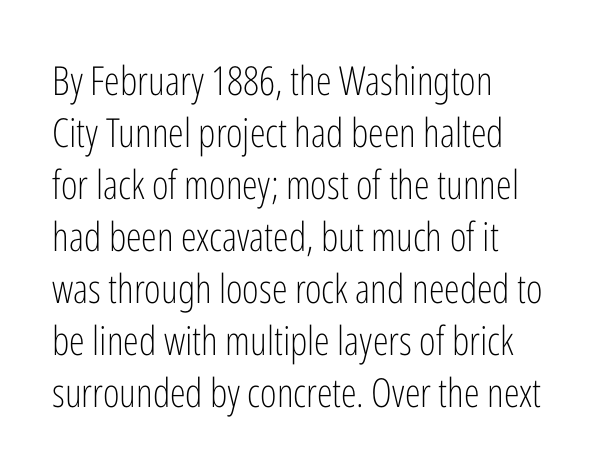
Q: Is the text bold? A: No.
Q: Is the text italic (slanted)? A: No, it is upright.
Q: Is the typeface a serif or a sans-serif typeface? A: Sans-serif.
Q: Is the text underlined? A: No.
Q: How is the paragraph aligned? A: Left-aligned.
Q: Is the spacing between letters normal or unusually wide? A: Normal.
Q: Is the spacing between lines tight, normal or loose? A: Normal.
Q: Width (condensed, normal, or wide)? A: Condensed.
Q: Stroke contrast? A: Low.
Q: x-height? A: Medium.
Q: Monospaced? A: No.
